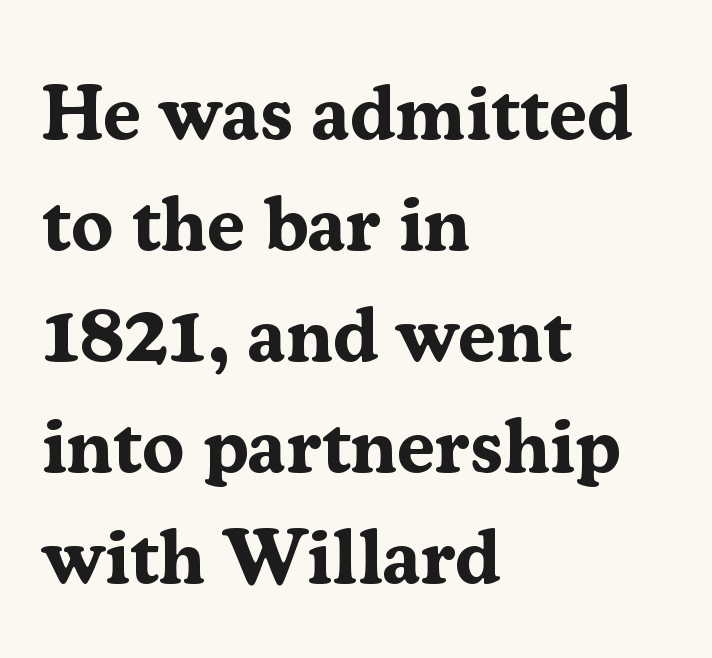
{"serif": "yes", "italic": "no", "bold": "yes", "weight": "bold", "width": "normal", "stroke_contrast": "medium", "x_height": "medium", "monospaced": "no", "underline": "no", "align": "left", "line_spacing": "normal", "line_spacing_ratio": 1.44, "letter_spacing": "normal", "letter_spacing_em": 0.0, "glyph_px": 77}
